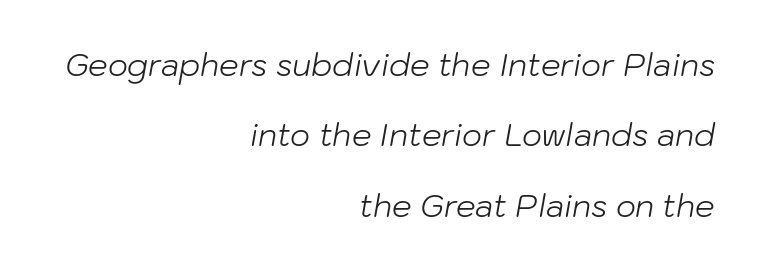
{"italic": "yes", "lean": "right", "slant_degrees": 10, "bold": "no", "weight": "light", "width": "normal", "stroke_contrast": "low", "x_height": "medium", "monospaced": "no", "underline": "no", "align": "right", "line_spacing": "loose", "line_spacing_ratio": 2.27, "letter_spacing": "normal", "letter_spacing_em": 0.0, "glyph_px": 31}
